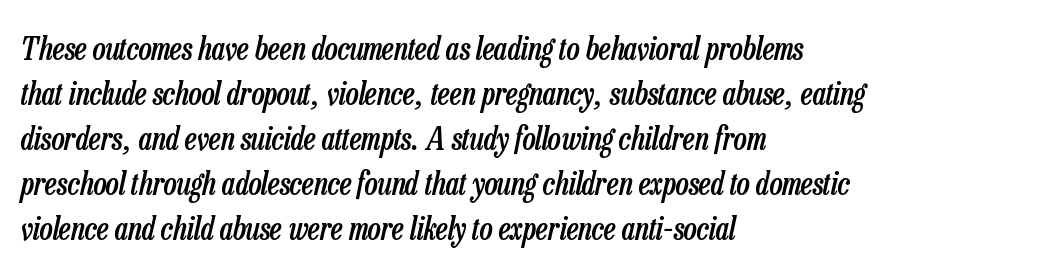
What weight is shown? A semibold, between regular and bold. Descender tails drop into unmarked territory. The face used here is proportionally spaced, like ordinary book or web type. The letterforms sit shoulder to shoulder at normal distance. The paragraph has a hard left edge and a soft right edge.
